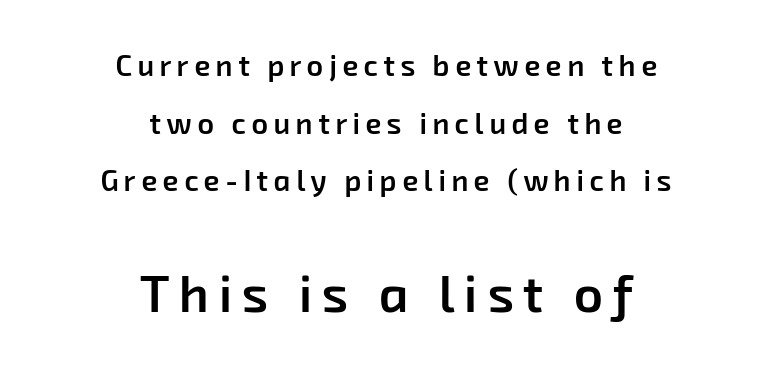
Words float on clear page, feet unadorned. The characters look somewhat weighty, a semibold short of true bold. Here the second block reads like a headline and the first like body copy. Classification — sans serif. The compositor balanced each line on the midline. Think of a printed novel: that variable character pitch is what you see here.
